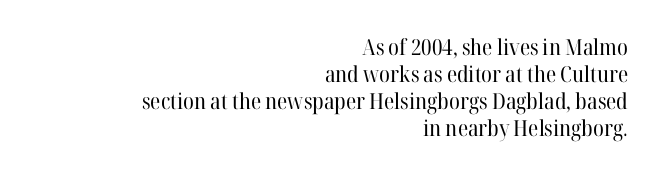
{"italic": "no", "bold": "no", "underline": "no", "align": "right", "line_spacing_ratio": 1.22, "letter_spacing": "normal", "letter_spacing_em": 0.0, "glyph_px": 22}
